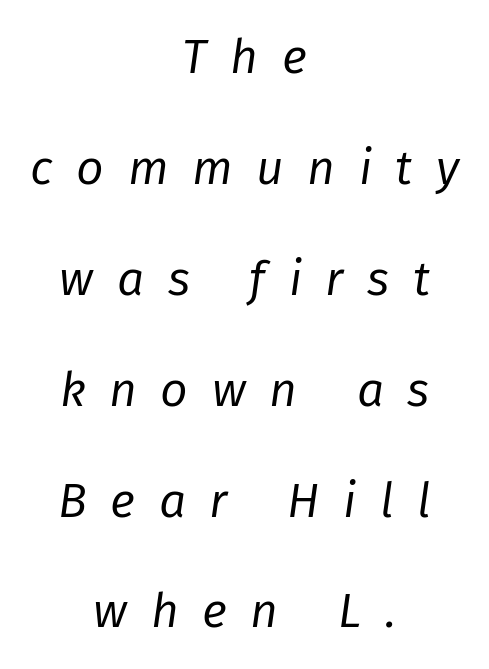
{"italic": "yes", "lean": "right", "slant_degrees": 8, "bold": "no", "weight": "regular", "width": "normal", "stroke_contrast": "low", "x_height": "medium", "monospaced": "no", "underline": "no", "align": "center", "line_spacing": "loose", "line_spacing_ratio": 2.31, "letter_spacing": "wide", "letter_spacing_em": 0.49, "glyph_px": 48}
